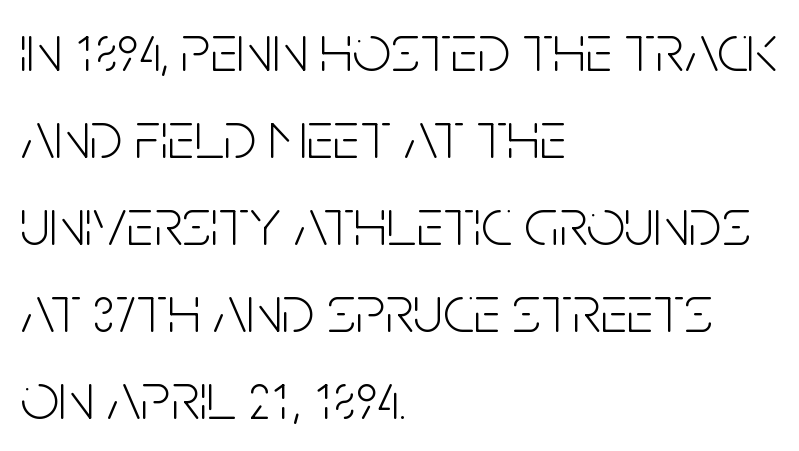
{"serif": "no", "italic": "no", "bold": "no", "weight": "light", "width": "condensed", "stroke_contrast": "low", "x_height": "large", "monospaced": "no", "underline": "no", "align": "left", "line_spacing": "normal", "line_spacing_ratio": 1.28, "letter_spacing": "normal", "letter_spacing_em": 0.0, "glyph_px": 68}
